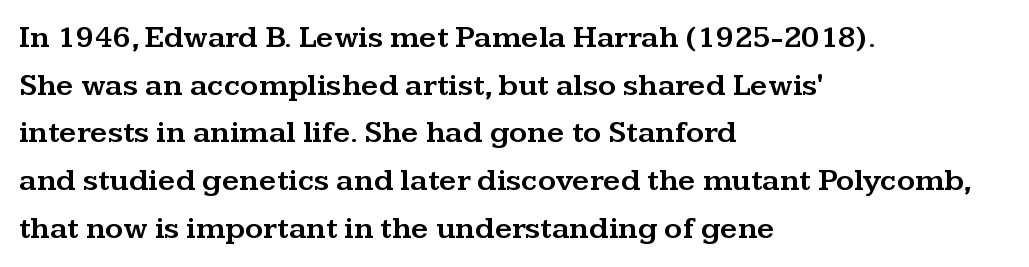
Italic? Not at all — the glyphs are vertical. Leading matches the norm, producing a regular column. Observe the ordinary spacing: letters are neighbours, not strangers. Horizontal alignment here is leftward, the default for most running prose.
